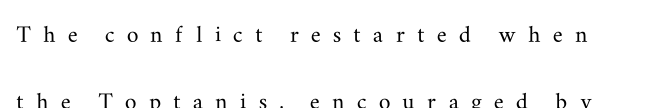
{"serif": "yes", "italic": "no", "width": "wide", "stroke_contrast": "medium", "x_height": "small", "monospaced": "no", "underline": "no", "line_spacing": "loose", "line_spacing_ratio": 2.32, "letter_spacing": "wide", "letter_spacing_em": 0.42, "glyph_px": 29}
